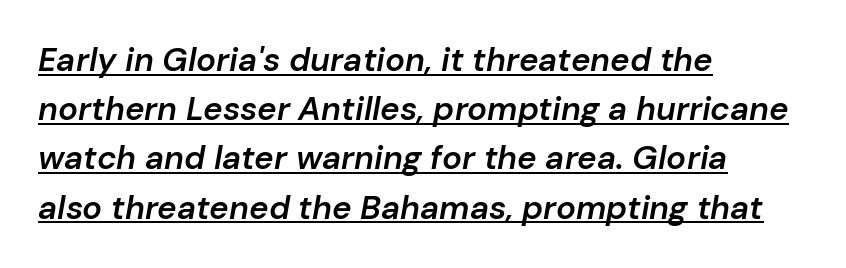
A typesetter would call this zero additional tracking. Quick note: underline on. These lines are rendered in a variable-pitch font. In terms of posture, this sample is oblique. Regarding leading, the lines here are spaced in the standard way.
